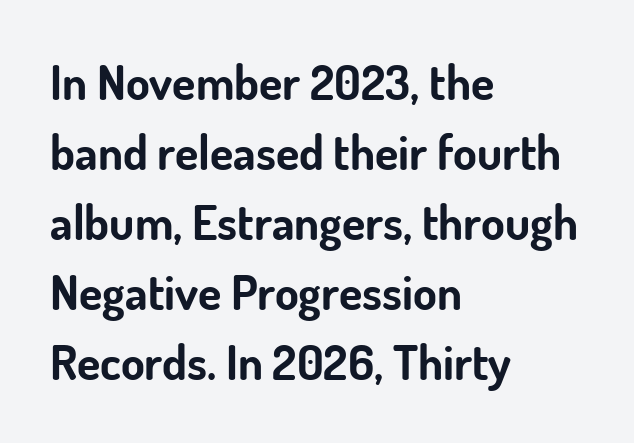
Q: Is the text bold? A: Yes.
Q: Is the text italic (slanted)? A: No, it is upright.
Q: Is the typeface a serif or a sans-serif typeface? A: Sans-serif.
Q: Is the text underlined? A: No.
Q: How is the paragraph aligned? A: Left-aligned.
Q: Is the spacing between letters normal or unusually wide? A: Normal.
Q: Is the spacing between lines tight, normal or loose? A: Normal.
Q: Width (condensed, normal, or wide)? A: Normal.
Q: Stroke contrast? A: Low.
Q: x-height? A: Small.
Q: Monospaced? A: No.
